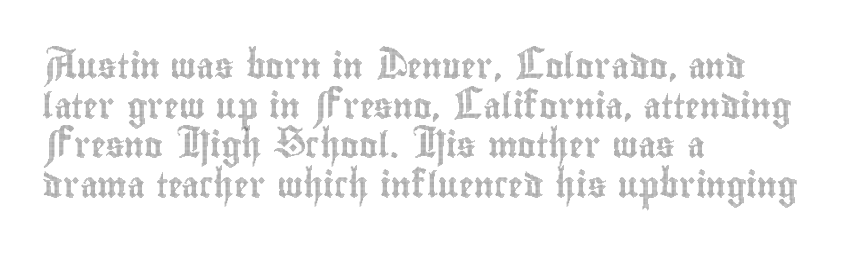
Q: Is the text italic (slanted)? A: No, it is upright.
Q: Is the text underlined? A: No.
Q: How is the paragraph aligned? A: Left-aligned.
Q: Is the spacing between letters normal or unusually wide? A: Normal.
Q: Is the spacing between lines tight, normal or loose? A: Normal.
